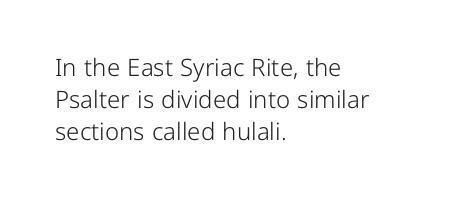
The image shows 24 px text type, upright; set left-aligned, normal line spacing (1.33x), normal letter spacing, not underlined.
